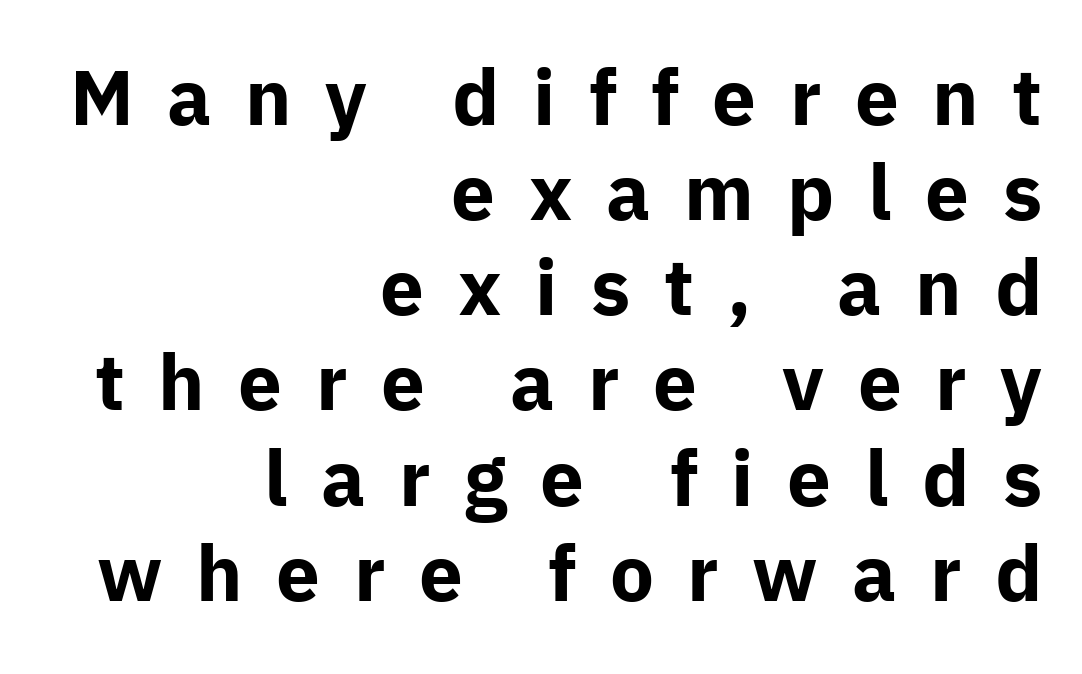
The image shows 78 px bold sans-serif type, upright; set right-aligned, line spacing 1.22x, unusually wide letter spacing (+0.43 em), not underlined; low stroke contrast and a medium x-height.
